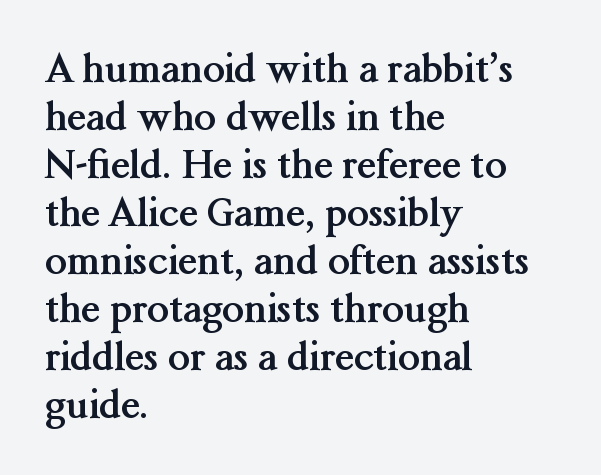
Rule under the text: the space is simply empty. These lines are rendered in a variable-pitch font. The font family rendered here belongs to the serif group. Does the copy run flush right? No — it runs flush left. In terms of posture, this sample is upright. Bold? Absolutely — the strokes are thick and heavy.
